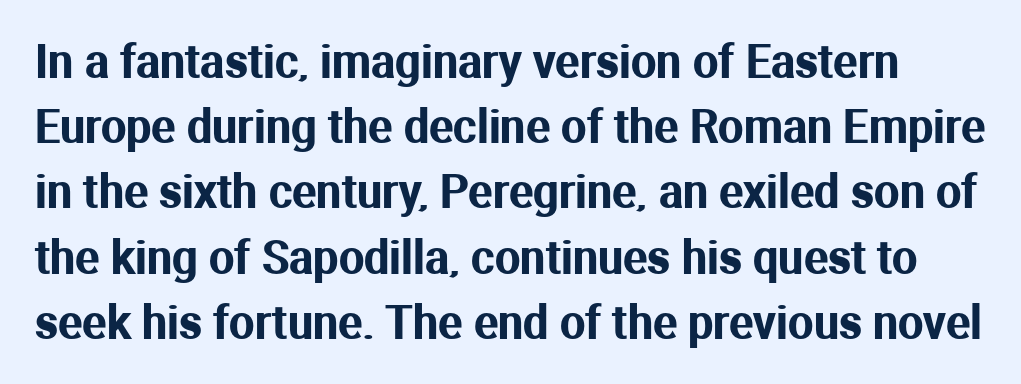
The passage shown is not underscored anywhere. Typographically, this falls in the sans-serif category. If you measured baseline to baseline, you'd find a middling distance. Tracking here is standard; glyphs follow each other at the usual distance. The letters stand upright; this is a roman face.
